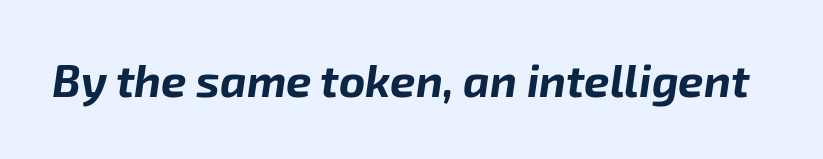
The image shows 45 px bold type, italic (leaning right); set normal letter spacing, not underlined; low stroke contrast and a medium x-height.
